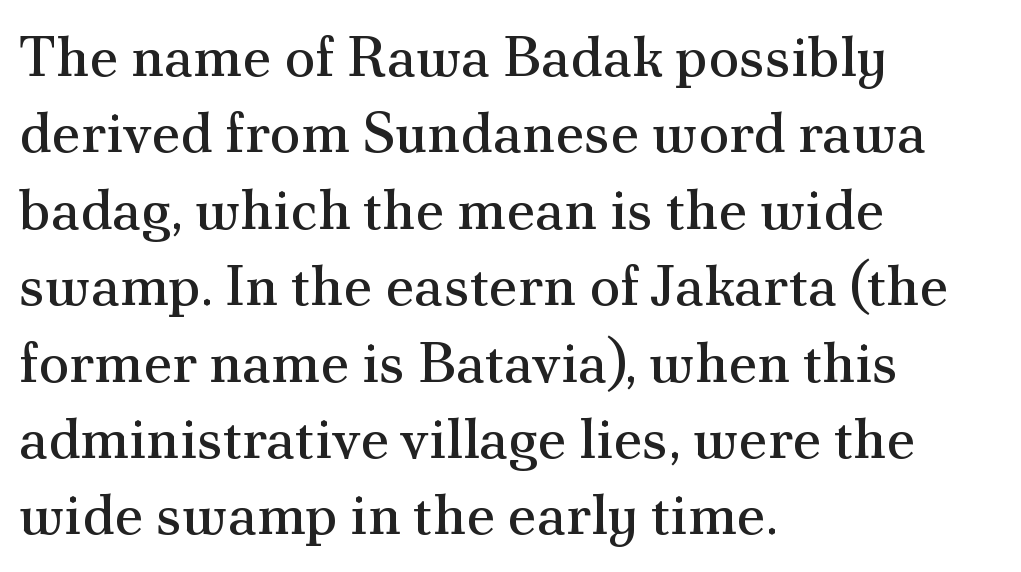
Characters remain perfectly vertical along every line. Alignment: flush left. The space between consecutive lines is moderate. The letters advance in unequal steps, a hallmark of proportional type.
